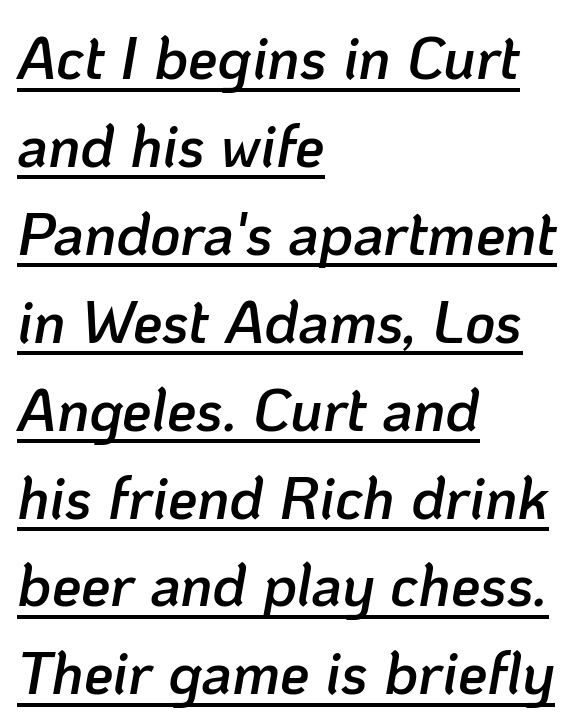
{"italic": "yes", "lean": "right", "slant_degrees": 10, "bold": "semi", "weight": "semibold", "width": "normal", "stroke_contrast": "low", "x_height": "medium", "monospaced": "no", "underline": "yes", "align": "left", "line_spacing": "normal", "line_spacing_ratio": 1.49, "letter_spacing": "normal", "letter_spacing_em": 0.0, "glyph_px": 59}
